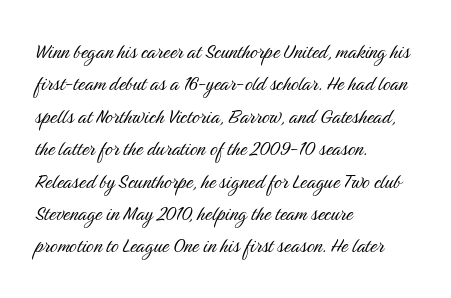
The typesetter chose a ragged-right arrangement here. In terms of letterspacing, this is plain default setting. Descenders hang freely into open space. A typesetter would call this leading conventional body-copy spacing. Stems and bowls with no extra thickness — not bold.
